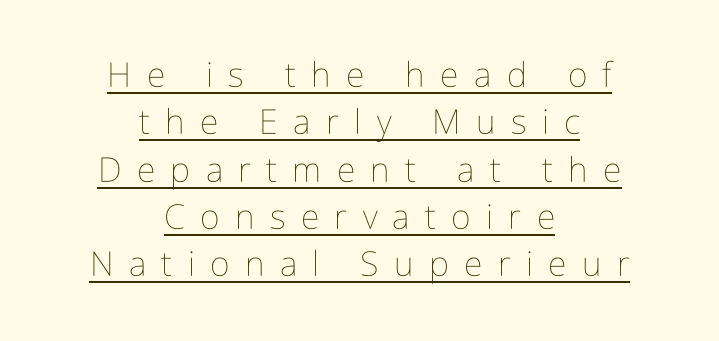
Q: Is the text bold? A: No.
Q: Is the text italic (slanted)? A: No, it is upright.
Q: Is the text underlined? A: Yes.
Q: How is the paragraph aligned? A: Centered.
Q: Is the spacing between letters normal or unusually wide? A: Unusually wide.
Q: Is the spacing between lines tight, normal or loose? A: Normal.
Q: Width (condensed, normal, or wide)? A: Condensed.
Q: Stroke contrast? A: Low.
Q: x-height? A: Medium.
Q: Monospaced? A: No.
